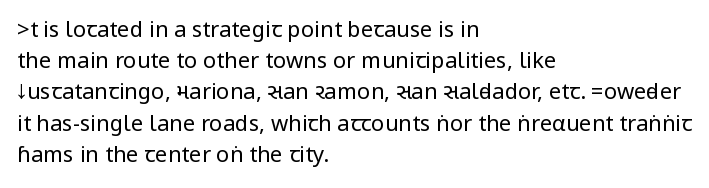
Every row of glyphs begins at an identical x-position on the left. The typesetting does not lean heavy: it is not bold. One glance says typical: line gaps are just what's usual. Underlining? Definitely not there.
